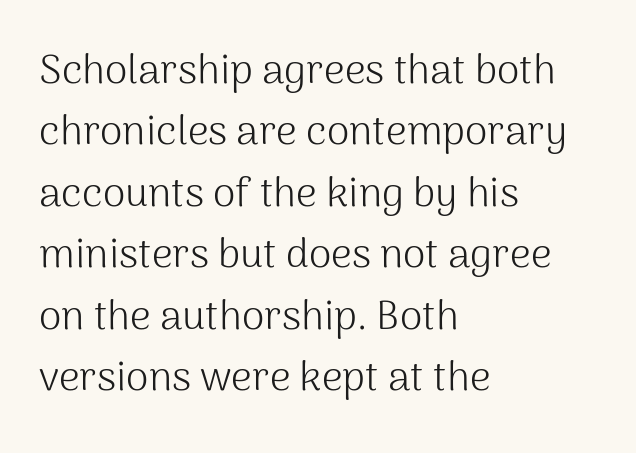
Font category for this specimen: sans-serif. The designer left line spacing at the default. The typesetting does not lean heavy: it is not bold. Rendered with straight, roman letterforms. A typesetter would call this zero additional tracking. This sample has the flowing, uneven cadence of proportional lettering.
